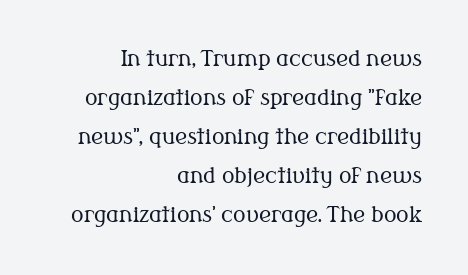
{"italic": "no", "bold": "no", "underline": "no", "align": "right", "line_spacing_ratio": 1.86, "letter_spacing": "normal", "letter_spacing_em": 0.0, "glyph_px": 21}
